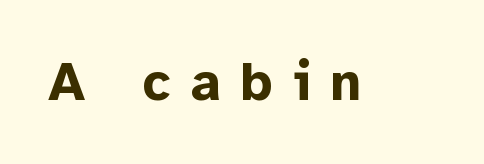
{"serif": "no", "italic": "no", "bold": "yes", "weight": "bold", "width": "normal", "stroke_contrast": "low", "x_height": "medium", "monospaced": "no", "underline": "no", "letter_spacing": "wide", "letter_spacing_em": 0.37, "glyph_px": 54}
